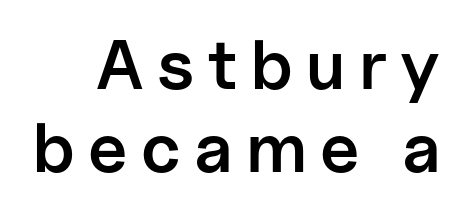
{"serif": "no", "italic": "no", "bold": "semi", "weight": "semibold", "width": "normal", "stroke_contrast": "low", "x_height": "medium", "monospaced": "no", "underline": "no", "line_spacing_ratio": 1.19, "glyph_px": 70}
